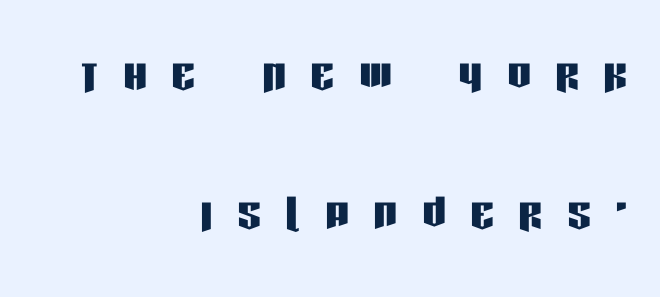
Q: Is the text italic (slanted)? A: No, it is upright.
Q: Is the typeface a serif or a sans-serif typeface? A: Sans-serif.
Q: Is the text underlined? A: No.
Q: How is the paragraph aligned? A: Right-aligned.
Q: Is the spacing between letters normal or unusually wide? A: Unusually wide.
Q: Is the spacing between lines tight, normal or loose? A: Loose.
Q: Width (condensed, normal, or wide)? A: Condensed.
Q: Stroke contrast? A: Low.
Q: x-height? A: Large.
Q: Monospaced? A: No.
